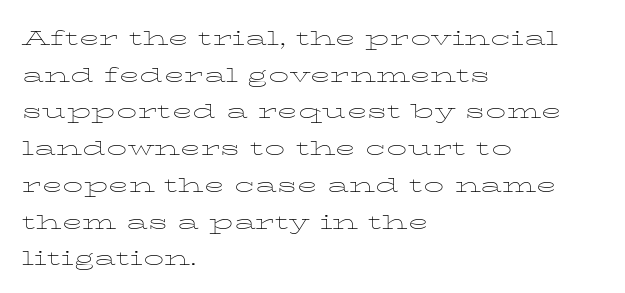
Q: Is the text bold? A: No.
Q: Is the text italic (slanted)? A: No, it is upright.
Q: Is the text underlined? A: No.
Q: How is the paragraph aligned? A: Left-aligned.
Q: Is the spacing between letters normal or unusually wide? A: Normal.
Q: Is the spacing between lines tight, normal or loose? A: Normal.
